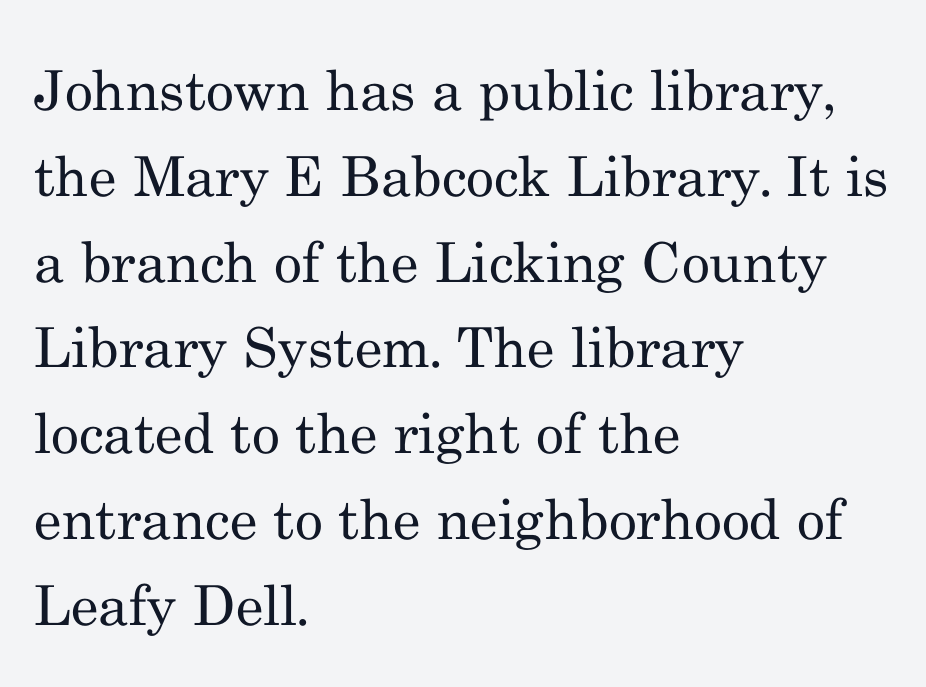
The setting favours the left margin, as ordinary paragraphs usually do. The face used here is proportionally spaced, like ordinary book or web type. The glyphs are unaccompanied by any horizontal stroke below them. No extra ink here — the face is not bold. The letters stand upright; this is a roman face.
